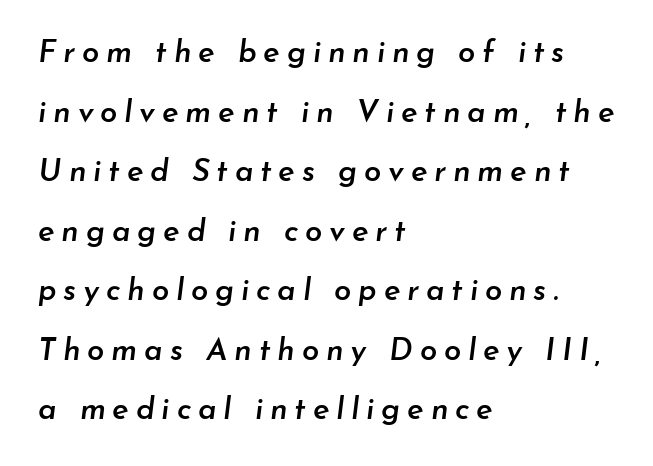
The image shows 31 px semibold type, italic (leaning right); set left-aligned, loose line spacing (1.92x), unusually wide letter spacing (+0.22 em), not underlined; low stroke contrast and a small x-height.
